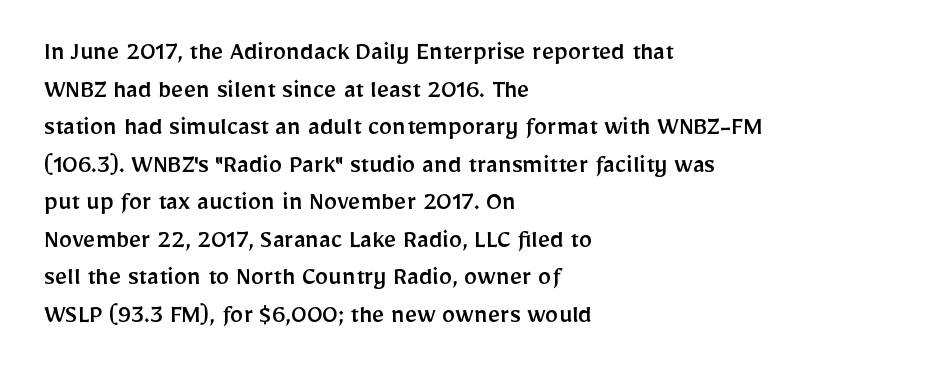
Q: Is the text italic (slanted)? A: No, it is upright.
Q: Is the text underlined? A: No.
Q: How is the paragraph aligned? A: Left-aligned.
Q: Is the spacing between letters normal or unusually wide? A: Normal.
Q: Is the spacing between lines tight, normal or loose? A: Normal.
